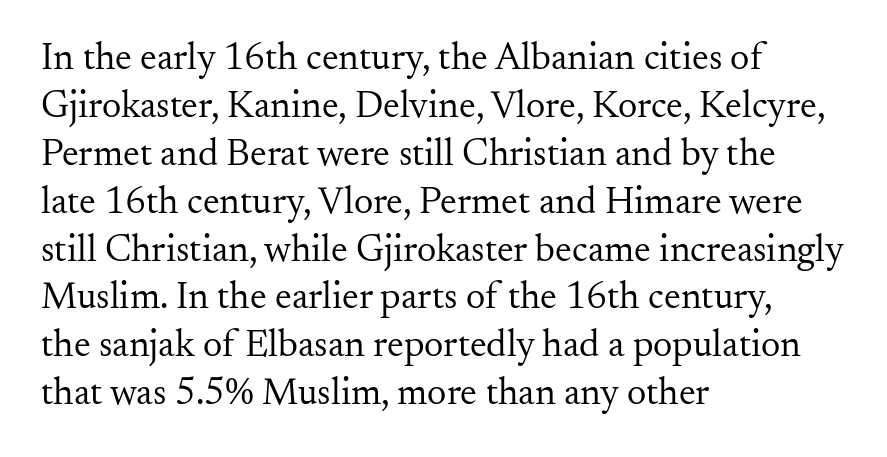
Q: Is the text bold? A: No.
Q: Is the text italic (slanted)? A: No, it is upright.
Q: Is the typeface a serif or a sans-serif typeface? A: Serif.
Q: Is the text underlined? A: No.
Q: How is the paragraph aligned? A: Left-aligned.
Q: Is the spacing between letters normal or unusually wide? A: Normal.
Q: Is the spacing between lines tight, normal or loose? A: Normal.
Q: Width (condensed, normal, or wide)? A: Normal.
Q: Stroke contrast? A: Medium.
Q: x-height? A: Small.
Q: Monospaced? A: No.
